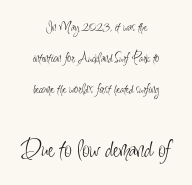
Q: Is the text bold? A: No.
Q: Is the text underlined? A: No.
Q: How is the paragraph aligned? A: Centered.
Q: Is the spacing between letters normal or unusually wide? A: Normal.
Q: Is the spacing between lines tight, normal or loose? A: Loose.
Q: Which block of text is set in a larger size, the first (top) or the second (bottom)? A: The second (bottom) one.
